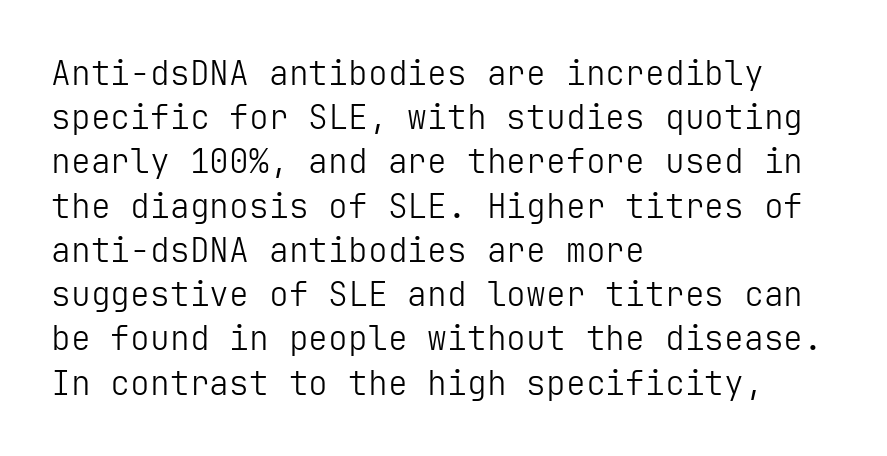
Q: Is the text bold? A: No.
Q: Is the text italic (slanted)? A: No, it is upright.
Q: Is the typeface a serif or a sans-serif typeface? A: Sans-serif.
Q: Is the text underlined? A: No.
Q: How is the paragraph aligned? A: Left-aligned.
Q: Is the spacing between letters normal or unusually wide? A: Normal.
Q: Is the spacing between lines tight, normal or loose? A: Normal.
Q: Width (condensed, normal, or wide)? A: Normal.
Q: Stroke contrast? A: Low.
Q: x-height? A: Medium.
